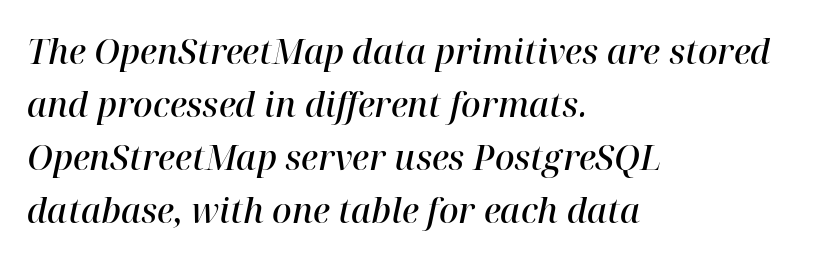
{"serif": "yes", "italic": "yes", "lean": "right", "slant_degrees": 12, "bold": "semi", "weight": "semibold", "width": "normal", "stroke_contrast": "high", "x_height": "medium", "monospaced": "no", "underline": "no", "align": "left", "line_spacing": "normal", "line_spacing_ratio": 1.56, "letter_spacing": "normal", "letter_spacing_em": 0.0, "glyph_px": 34}
